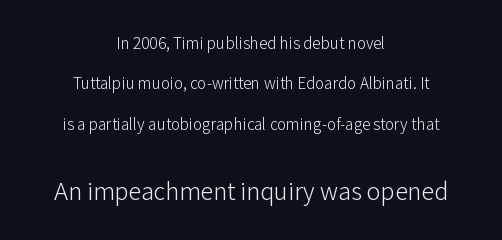
Both edges are ragged and mirror each other, which tells us the setting is centered. This rendering leaves character spacing at its baseline value. The letters stand upright; this is a roman face. The glyphs are unaccompanied by any horizontal stroke below them.
